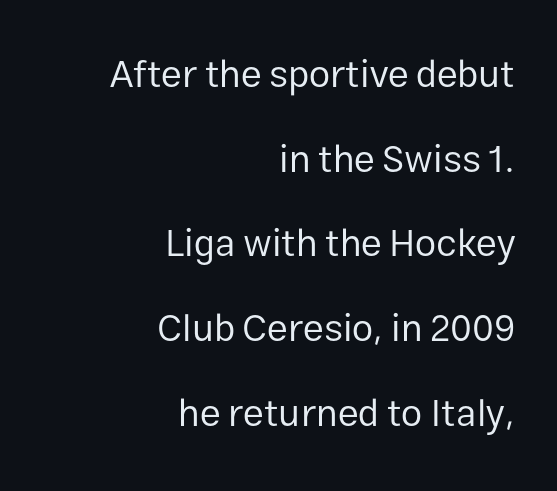
The image shows 38 px regular-weight sans-serif type, upright; set right-aligned, loose line spacing (2.23x), normal letter spacing, not underlined; low stroke contrast and a medium x-height.
